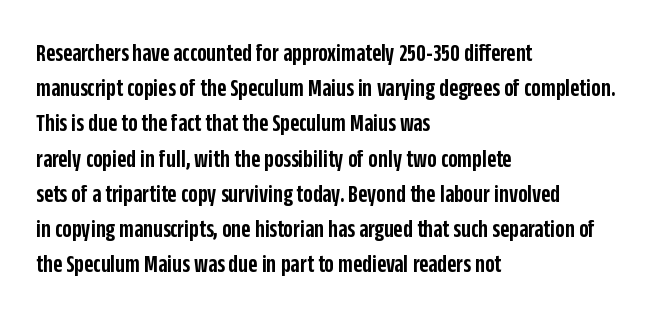
Q: Is the text bold? A: Semi-bold.
Q: Is the text italic (slanted)? A: No, it is upright.
Q: Is the text underlined? A: No.
Q: How is the paragraph aligned? A: Left-aligned.
Q: Is the spacing between letters normal or unusually wide? A: Normal.
Q: Is the spacing between lines tight, normal or loose? A: Normal.
